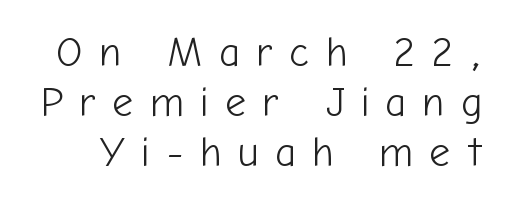
The image shows 41 px light sans-serif type, upright; set line spacing 1.22x, unusually wide letter spacing (+0.4 em), not underlined; low stroke contrast and a medium x-height.
